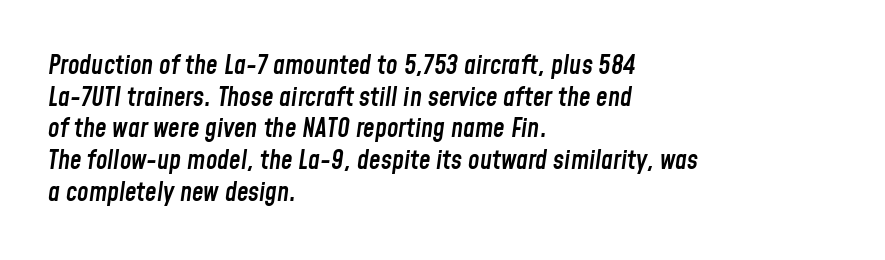
Q: Is the text bold? A: Semi-bold.
Q: Is the text italic (slanted)? A: Yes, it leans right by about 8 degrees.
Q: Is the text underlined? A: No.
Q: How is the paragraph aligned? A: Left-aligned.
Q: Is the spacing between letters normal or unusually wide? A: Normal.
